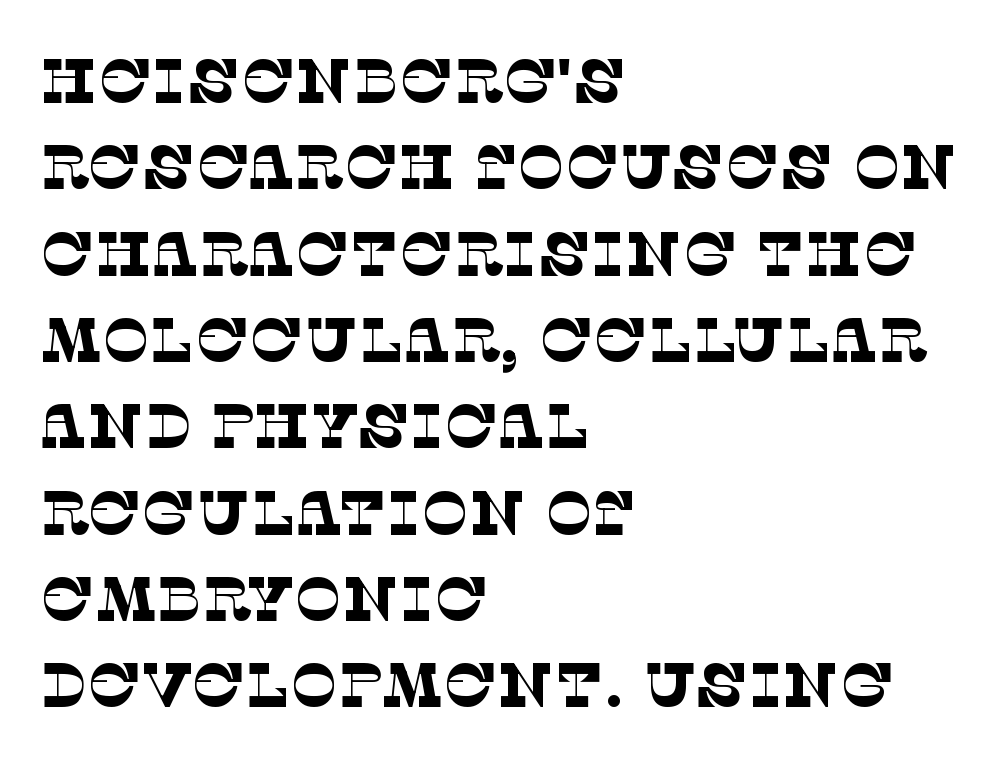
{"serif": "yes", "bold": "no", "weight": "thin", "width": "normal", "stroke_contrast": "low", "x_height": "large", "monospaced": "no", "underline": "no", "align": "left", "line_spacing": "normal", "line_spacing_ratio": 1.37, "letter_spacing": "normal", "letter_spacing_em": 0.0, "glyph_px": 63}
